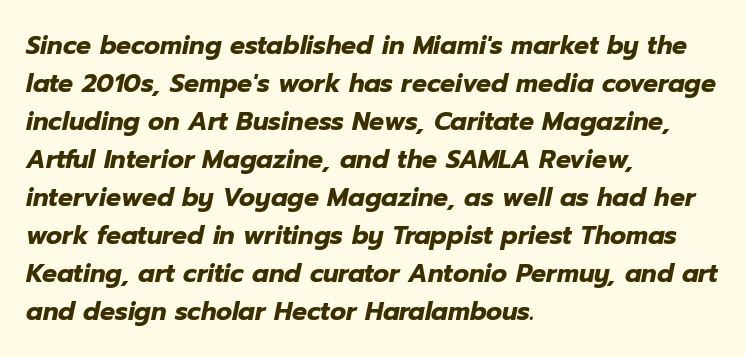
{"italic": "yes", "lean": "right", "slant_degrees": 12, "bold": "yes", "underline": "no", "align": "left", "line_spacing": "normal", "line_spacing_ratio": 1.52, "letter_spacing": "normal", "letter_spacing_em": 0.0, "glyph_px": 25}
